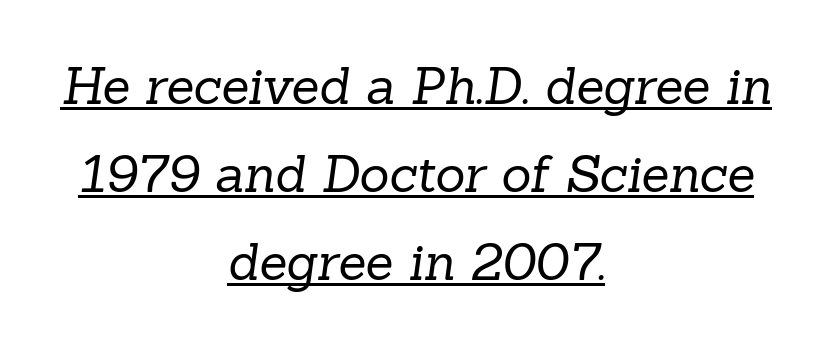
Is this a sans? No — the strokes have serifs. The passage shown is typed in a proportional face where columns would drift. Tracking here is standard; glyphs follow each other at the usual distance. Students, observe the line beneath the letters — that is underlining. Horizontally, the lines are justified to the midpoint only.
